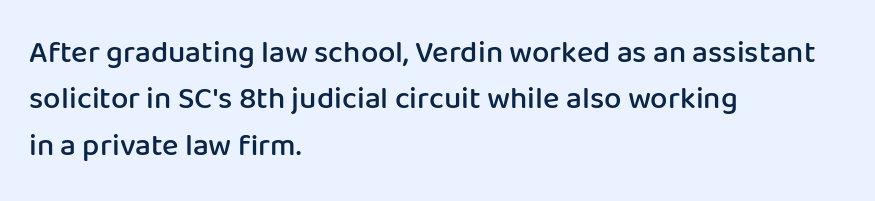
{"serif": "no", "italic": "no", "bold": "semi", "weight": "semibold", "width": "normal", "stroke_contrast": "low", "x_height": "medium", "monospaced": "no", "underline": "no", "align": "left", "line_spacing": "normal", "line_spacing_ratio": 1.5, "letter_spacing": "normal", "letter_spacing_em": 0.0, "glyph_px": 31}
